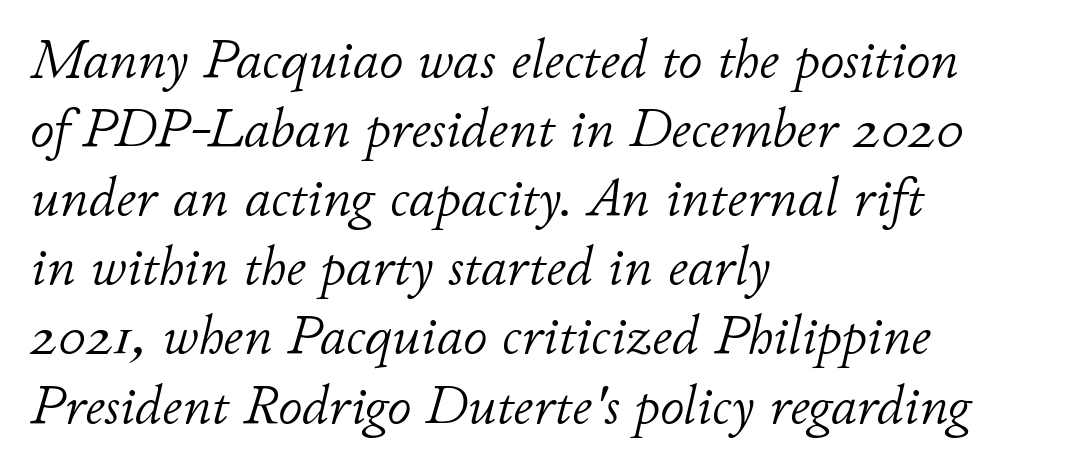
Here the designer chose a conventional face with non-uniform glyph widths. The compositor pushed each line to the left boundary. The face used here is rendered with its standard letterfit. The block of text has a typical density, with ordinary space between rows. Looking at the ascenders, they clearly lean. Plain, unruled lines of type.
